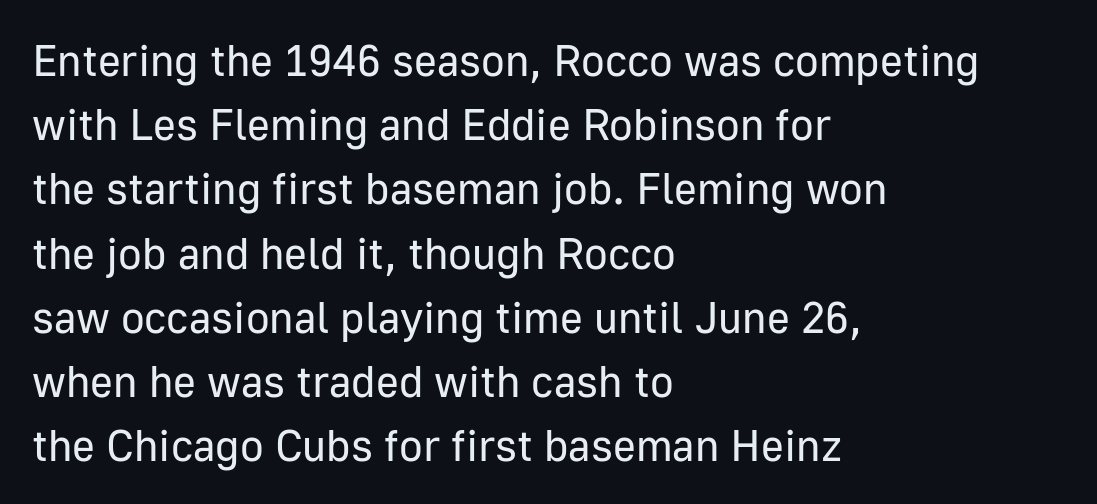
Q: Is the text bold? A: No.
Q: Is the text italic (slanted)? A: No, it is upright.
Q: Is the typeface a serif or a sans-serif typeface? A: Sans-serif.
Q: Is the text underlined? A: No.
Q: How is the paragraph aligned? A: Left-aligned.
Q: Is the spacing between letters normal or unusually wide? A: Normal.
Q: Is the spacing between lines tight, normal or loose? A: Normal.
Q: Width (condensed, normal, or wide)? A: Normal.
Q: Stroke contrast? A: Low.
Q: x-height? A: Medium.
Q: Monospaced? A: No.
